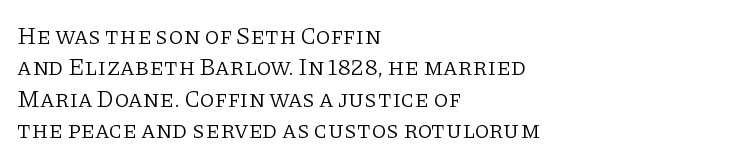
What stands out about the letter spacing? Nothing — it is the standard amount. Unmarked baselines from the first word to the last. The rendering anchors every line to the left-hand side. Regarding leading, the lines here are spaced in the standard way. Compared with a typical body face, this is equally light or lighter still. In terms of posture, this sample is upright.
